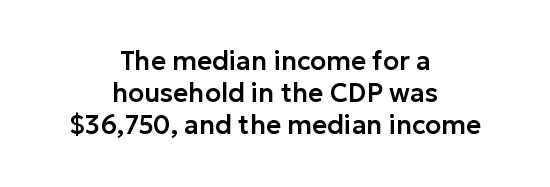
The image shows 26 px text type, upright; set centered, line spacing 1.24x, normal letter spacing, not underlined.
